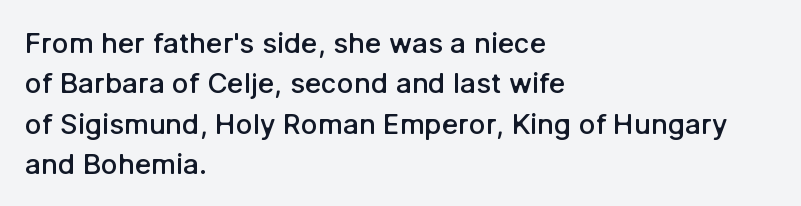
Q: Is the text bold? A: Semi-bold.
Q: Is the text italic (slanted)? A: No, it is upright.
Q: Is the typeface a serif or a sans-serif typeface? A: Sans-serif.
Q: Is the text underlined? A: No.
Q: How is the paragraph aligned? A: Left-aligned.
Q: Is the spacing between letters normal or unusually wide? A: Normal.
Q: Is the spacing between lines tight, normal or loose? A: Normal.
Q: Width (condensed, normal, or wide)? A: Normal.
Q: Stroke contrast? A: Low.
Q: x-height? A: Medium.
Q: Monospaced? A: No.
